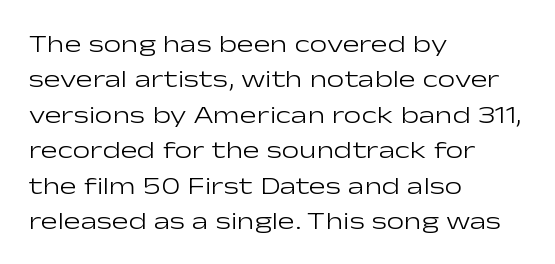
Plain, unruled lines of type. Is the type heavy? It reads as light-to-regular instead. Interline gaps are of average width in this sample. In terms of posture, this sample is upright. These lines are set flush left with a ragged right edge. Nothing unusual about the tracking: characters are spaced as the font intends.
